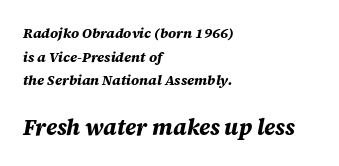
{"italic": "yes", "lean": "right", "slant_degrees": 12, "bold": "yes", "underline": "no", "align": "left", "line_spacing": "normal", "line_spacing_ratio": 1.69, "letter_spacing": "normal", "letter_spacing_em": 0.0, "larger_block": "second", "size_ratio": 1.57, "glyph_px": 22}
